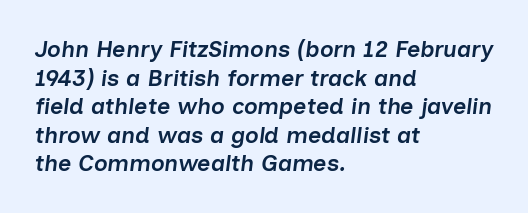
Semibold letterforms, between regular and bold. The whole block is typeset with a tilt. The words here are not underlined. Students, note that the glyphs here touch the page at normal intervals. The compositor pushed each line to the left boundary.
